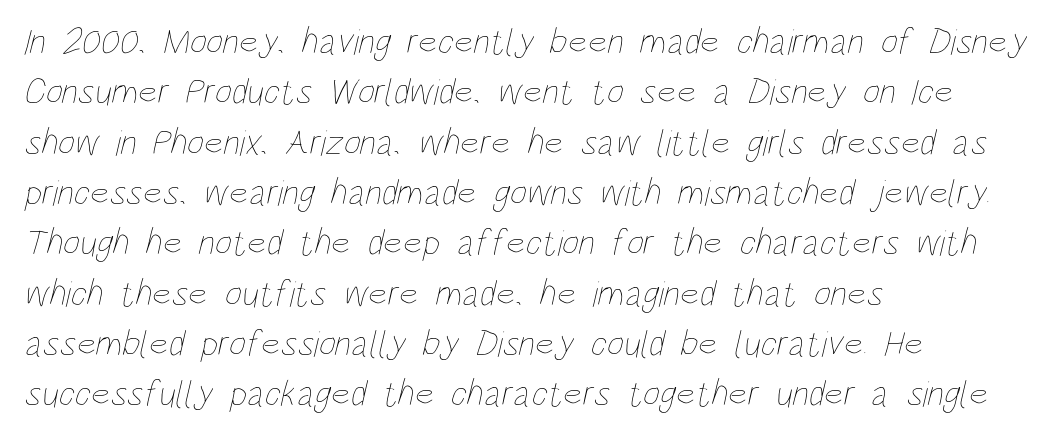
In terms of letterspacing, this is plain default setting. The lines are quadded left. Think standard paragraph weight, or any step lighter than that. Is this a fixed-width face? No — the glyphs have proportional, varying widths.
